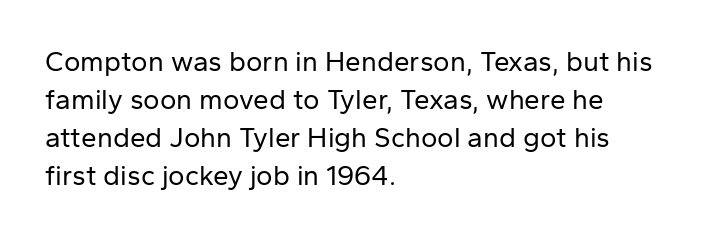
The face used here is rendered with its standard letterfit. Every character sits straight up, as roman type does. Baseline-to-baseline distance is the conventional proportion of letter height. These glyphs show unthickened strokes, regular width or finer. This is sans-serif lettering, the kind often seen on screens and signage. Check the space under the baseline: it is left empty.
